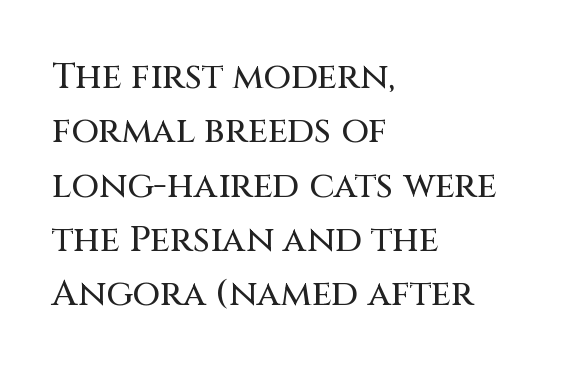
The image shows 36 px sans-serif type, upright; set left-aligned, normal line spacing (1.51x), normal letter spacing, not underlined; medium stroke contrast and a large x-height.
